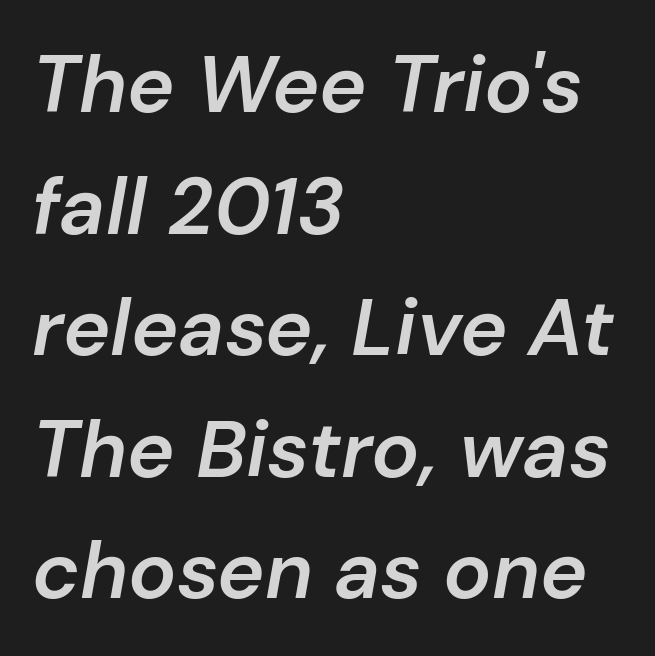
The image shows 80 px semibold type, italic (leaning right); set left-aligned, normal line spacing (1.52x), normal letter spacing, not underlined; low stroke contrast and a medium x-height.
